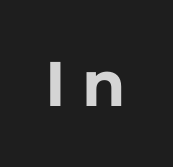
{"serif": "no", "italic": "no", "bold": "yes", "weight": "bold", "width": "normal", "stroke_contrast": "low", "x_height": "medium", "monospaced": "no", "underline": "no", "letter_spacing": "wide", "letter_spacing_em": 0.26, "glyph_px": 63}
